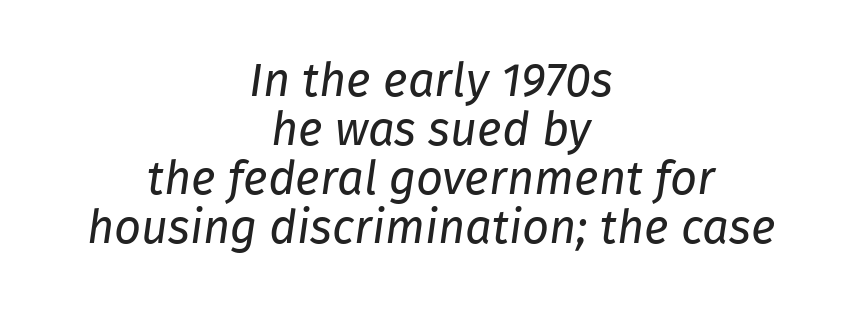
Short note: letters normally spaced. The paragraph has two soft edges and a firm central axis. Here the designer chose a conventional face with non-uniform glyph widths. These lines huddle together more closely than default settings would place them. A typesetter would mark this as italic.
